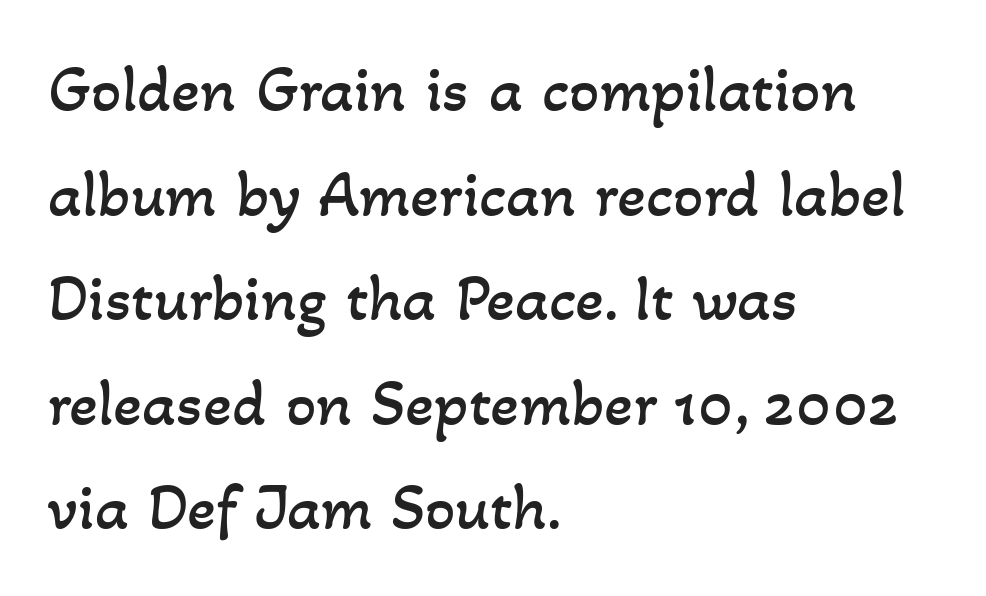
Descenders hang freely into open space. These glyphs show unthickened strokes, regular width or finer. Does the copy run flush right? No — it runs flush left. What's the leading like? Ordinary, nothing unusual.
